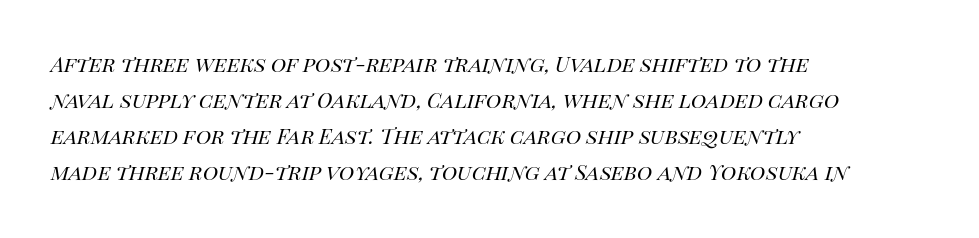
The image shows 26 px text type, italic (leaning right); set left-aligned, normal line spacing (1.39x), normal letter spacing, not underlined.
